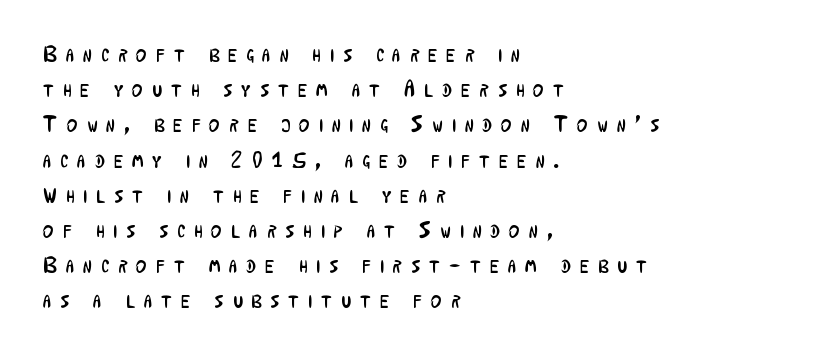
{"italic": "no", "bold": "no", "underline": "no", "align": "left", "line_spacing": "normal", "line_spacing_ratio": 1.53, "letter_spacing": "wide", "letter_spacing_em": 0.4, "glyph_px": 23}
